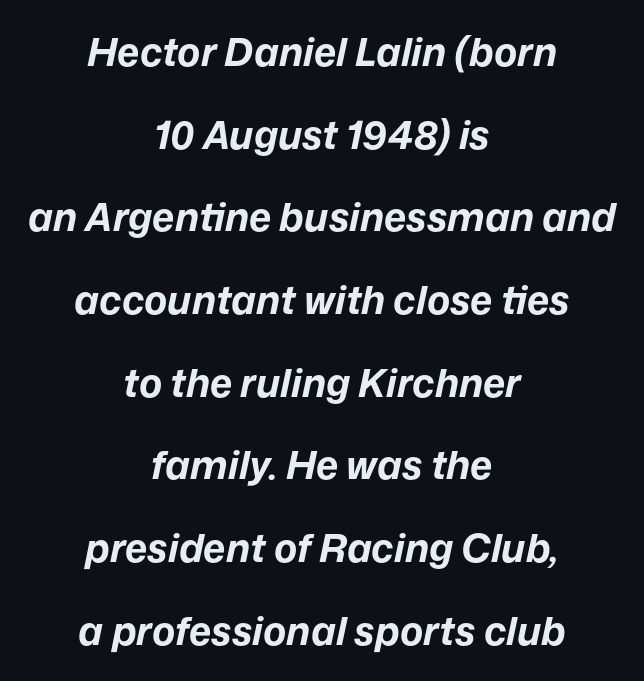
These lines are rendered in a variable-pitch font. You could call the tracking neutral — neither tight nor loose. Is there much room between lines? Yes — plenty of vertical air separates them. Underline: absent. A dark, heavy texture on the line: the type is bold.
